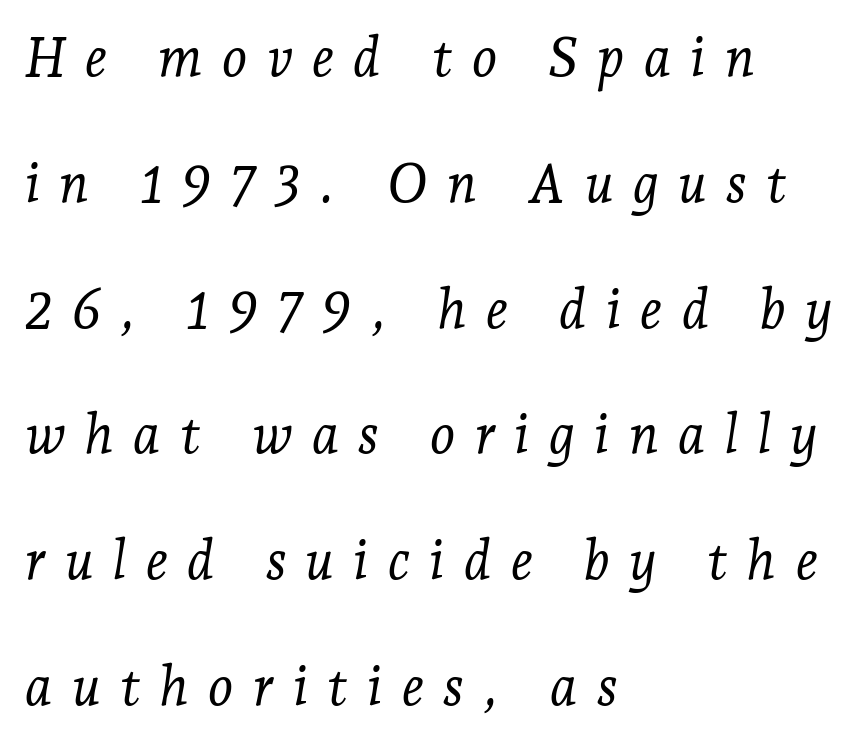
Q: Is the text bold? A: No.
Q: Is the text italic (slanted)? A: Yes, it leans right by about 7 degrees.
Q: Is the typeface a serif or a sans-serif typeface? A: Serif.
Q: Is the text underlined? A: No.
Q: How is the paragraph aligned? A: Left-aligned.
Q: Is the spacing between letters normal or unusually wide? A: Unusually wide.
Q: Is the spacing between lines tight, normal or loose? A: Loose.
Q: Width (condensed, normal, or wide)? A: Normal.
Q: Stroke contrast? A: Low.
Q: x-height? A: Medium.
Q: Monospaced? A: No.
